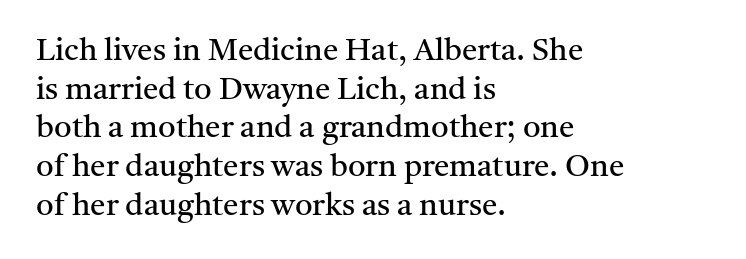
Q: Is the text bold? A: No.
Q: Is the text italic (slanted)? A: No, it is upright.
Q: Is the typeface a serif or a sans-serif typeface? A: Serif.
Q: Is the text underlined? A: No.
Q: How is the paragraph aligned? A: Left-aligned.
Q: Is the spacing between letters normal or unusually wide? A: Normal.
Q: Is the spacing between lines tight, normal or loose? A: Normal.
Q: Width (condensed, normal, or wide)? A: Normal.
Q: Stroke contrast? A: Medium.
Q: x-height? A: Medium.
Q: Monospaced? A: No.
